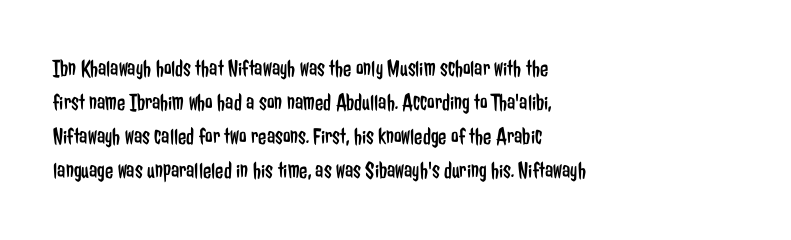
The image shows 24 px text type, upright; set left-aligned, normal line spacing (1.42x), normal letter spacing, not underlined.
